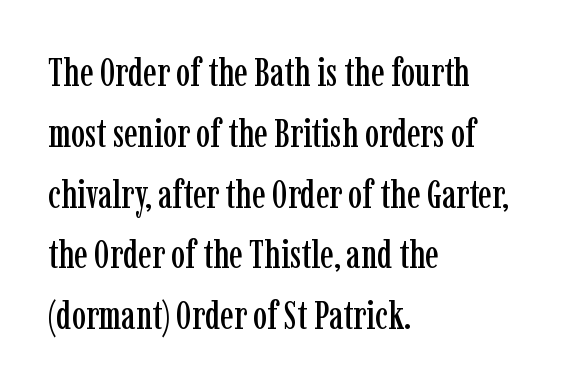
Q: Is the text italic (slanted)? A: No, it is upright.
Q: Is the typeface a serif or a sans-serif typeface? A: Serif.
Q: Is the text underlined? A: No.
Q: How is the paragraph aligned? A: Left-aligned.
Q: Is the spacing between letters normal or unusually wide? A: Normal.
Q: Is the spacing between lines tight, normal or loose? A: Normal.
Q: Width (condensed, normal, or wide)? A: Condensed.
Q: Stroke contrast? A: Low.
Q: x-height? A: Medium.
Q: Monospaced? A: No.
